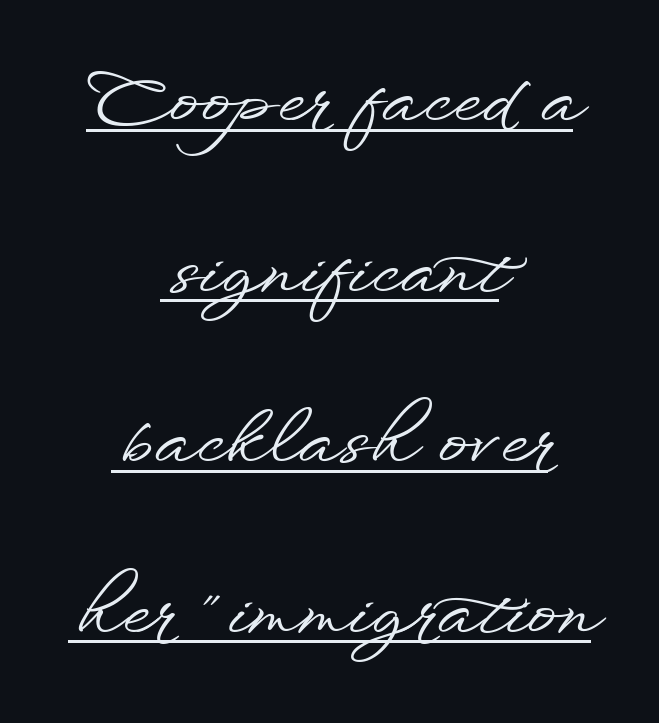
{"serif": "no", "width": "wide", "stroke_contrast": "low", "x_height": "small", "monospaced": "no", "underline": "yes", "align": "center", "line_spacing": "loose", "line_spacing_ratio": 2.37, "letter_spacing": "normal", "letter_spacing_em": 0.0, "glyph_px": 72}
